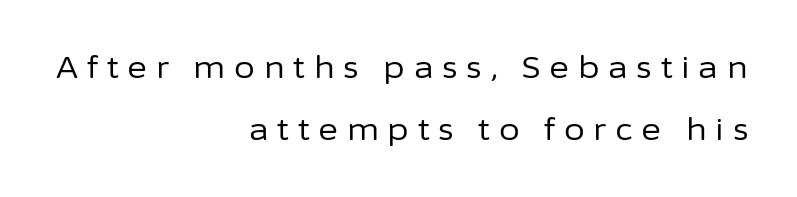
The image shows 30 px regular-weight sans-serif type, upright; set right-aligned, loose line spacing (2.08x), unusually wide letter spacing (+0.29 em), not underlined; low stroke contrast and a medium x-height.
